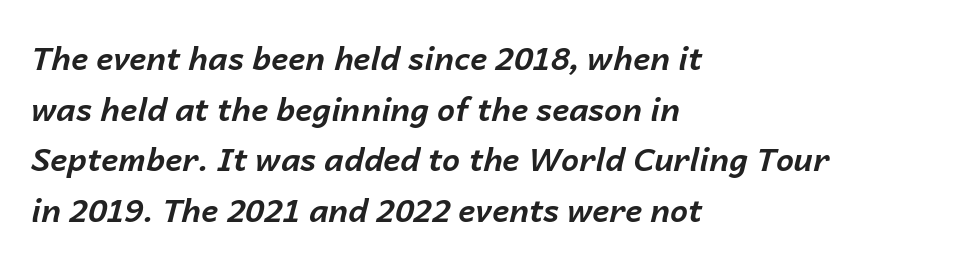
Q: Is the text bold? A: Yes.
Q: Is the text italic (slanted)? A: Yes, it leans right by about 14 degrees.
Q: Is the text underlined? A: No.
Q: How is the paragraph aligned? A: Left-aligned.
Q: Is the spacing between letters normal or unusually wide? A: Normal.
Q: Is the spacing between lines tight, normal or loose? A: Normal.
Q: Width (condensed, normal, or wide)? A: Normal.
Q: Stroke contrast? A: Low.
Q: x-height? A: Medium.
Q: Monospaced? A: No.
